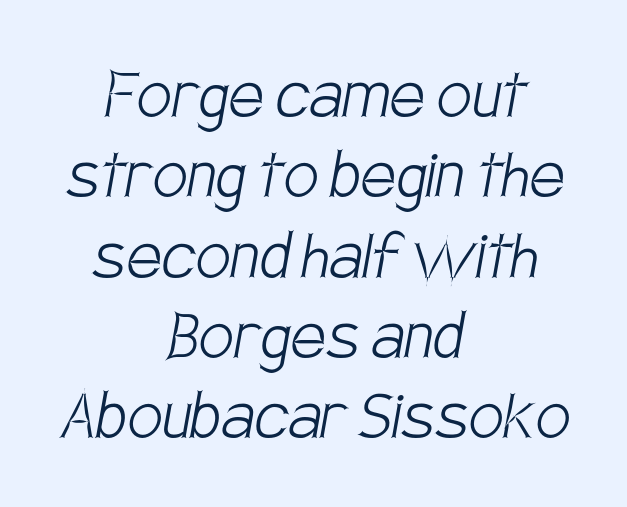
{"serif": "no", "bold": "no", "weight": "light", "width": "condensed", "stroke_contrast": "low", "x_height": "large", "monospaced": "no", "underline": "no", "align": "center", "line_spacing": "tight", "line_spacing_ratio": 1.03, "letter_spacing": "normal", "letter_spacing_em": 0.0, "glyph_px": 78}
